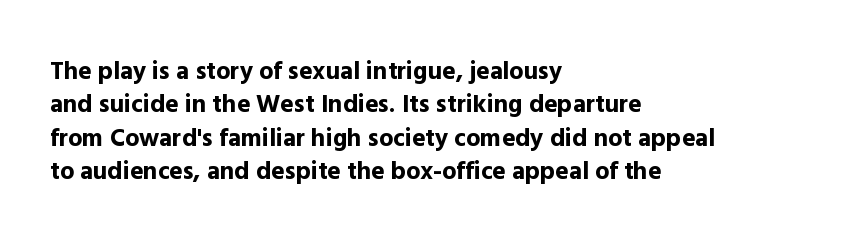
{"italic": "no", "bold": "yes", "underline": "no", "align": "left", "line_spacing": "normal", "line_spacing_ratio": 1.34, "letter_spacing": "normal", "letter_spacing_em": 0.0, "glyph_px": 25}
